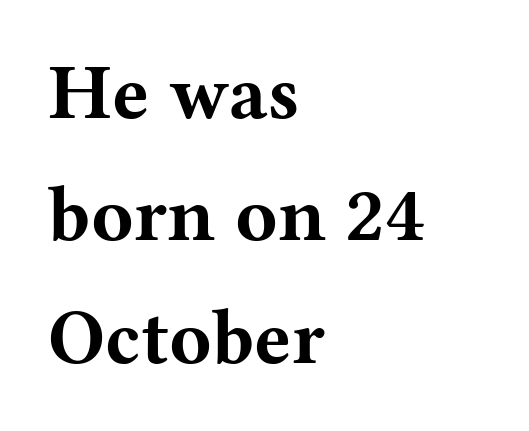
The glyphs have the mass of a bold cut. Every character sits straight up, as roman type does. Do the characters align in a grid? No, the font is proportional. You could call the tracking neutral — neither tight nor loose.
